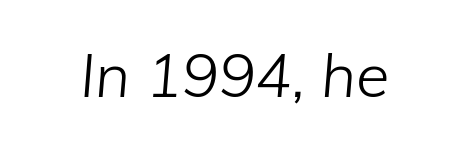
The font's italic variant was chosen for this text. Each letter keeps its own natural width here, so spacing adapts to shape. The specimen omits any rule beneath the text block's lines. The tracking reads as untouched default to a designer's eye.
